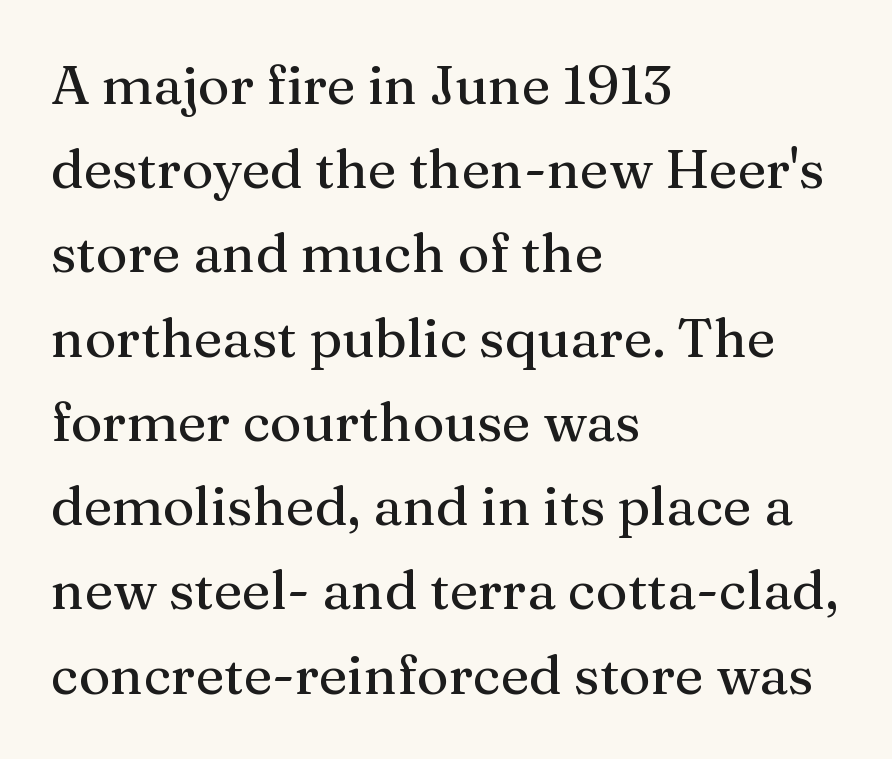
Evenly set lines give the paragraph a standard silhouette. You can tell from the footed stems that serif type was used. These lines were composed using upright roman letters. Descenders hang freely into open space. Each letter keeps its own natural width here, so spacing adapts to shape. Compared with typical body copy, the letter spacing here is the same.
